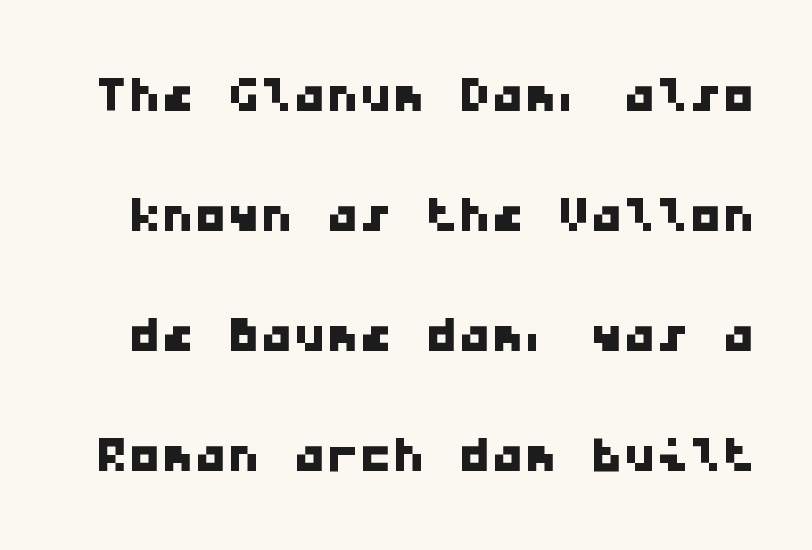
The gap between lines stays unmarked. Every character here occupies the same horizontal width, giving the sample a typewriter-like rhythm. The letters sit at their default tracking, neither squeezed nor spread. Are there feet on the stems? There aren't — it's a sans.
